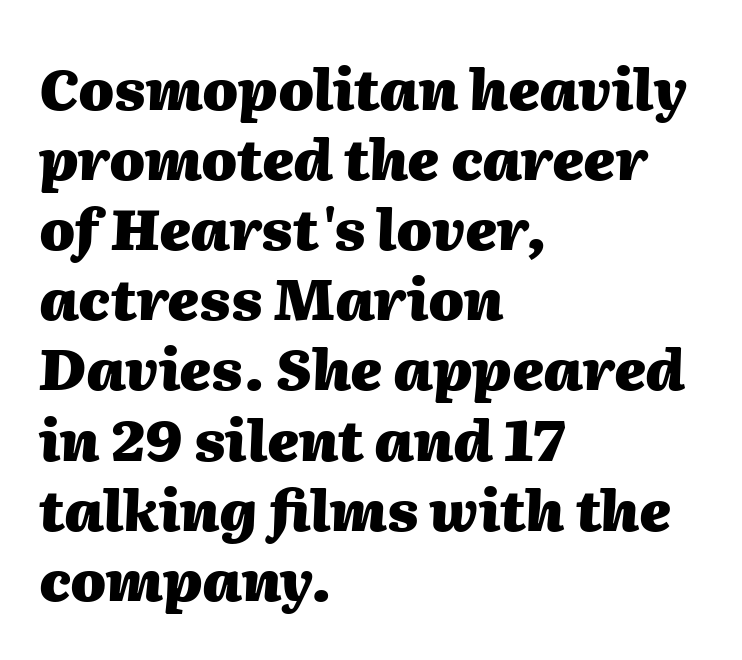
Q: Is the text bold? A: Yes.
Q: Is the text italic (slanted)? A: Yes, it leans right by about 2 degrees.
Q: Is the text underlined? A: No.
Q: How is the paragraph aligned? A: Left-aligned.
Q: Is the spacing between letters normal or unusually wide? A: Normal.
Q: Width (condensed, normal, or wide)? A: Normal.
Q: Stroke contrast? A: Medium.
Q: x-height? A: Medium.
Q: Monospaced? A: No.
